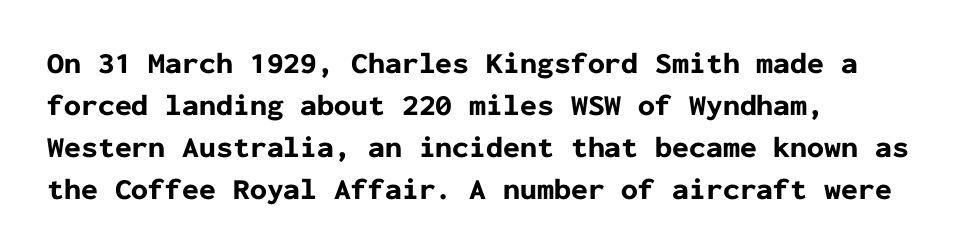
The specimen reads as upright at a glance. Is the block centered? No — it sits flush against the left margin. The line-height multiplier appears to be the usual default. Short note: letters normally spaced.
